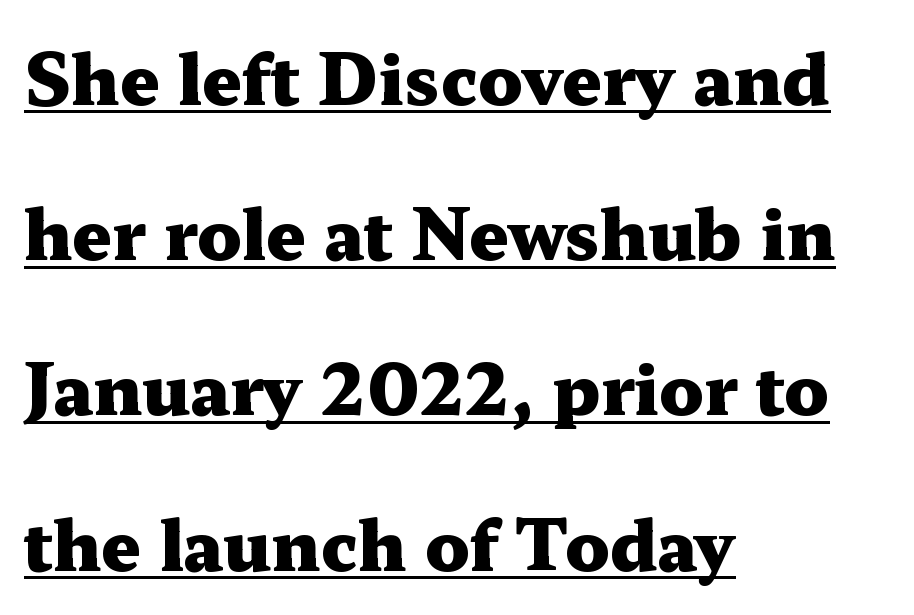
{"serif": "yes", "italic": "no", "bold": "yes", "weight": "heavy", "width": "wide", "stroke_contrast": "medium", "x_height": "medium", "monospaced": "no", "underline": "yes", "align": "left", "line_spacing": "loose", "line_spacing_ratio": 2.25, "letter_spacing": "normal", "letter_spacing_em": 0.0, "glyph_px": 69}
